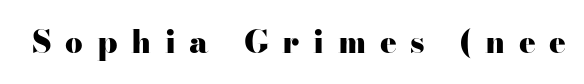
{"serif": "yes", "italic": "no", "bold": "yes", "weight": "heavy", "width": "wide", "stroke_contrast": "high", "x_height": "small", "monospaced": "no", "underline": "no", "letter_spacing": "wide", "letter_spacing_em": 0.44, "glyph_px": 31}
